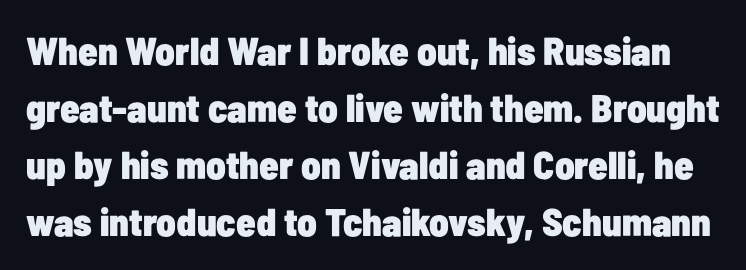
Q: Is the text bold? A: Yes.
Q: Is the text italic (slanted)? A: No, it is upright.
Q: Is the typeface a serif or a sans-serif typeface? A: Sans-serif.
Q: Is the text underlined? A: No.
Q: Is the spacing between letters normal or unusually wide? A: Normal.
Q: Is the spacing between lines tight, normal or loose? A: Normal.
Q: Width (condensed, normal, or wide)? A: Condensed.
Q: Stroke contrast? A: Low.
Q: x-height? A: Medium.
Q: Monospaced? A: No.
